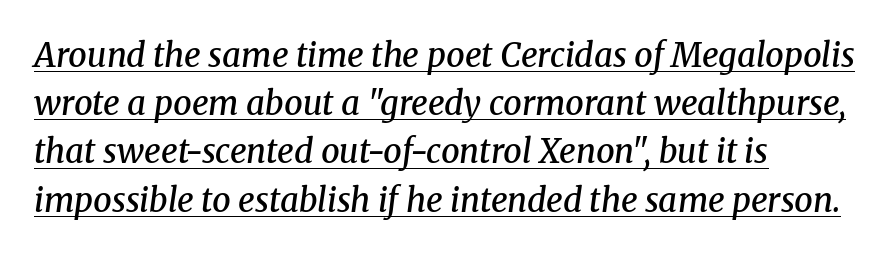
Q: Is the text bold? A: Semi-bold.
Q: Is the text italic (slanted)? A: Yes, it leans right by about 8 degrees.
Q: Is the typeface a serif or a sans-serif typeface? A: Serif.
Q: Is the text underlined? A: Yes.
Q: How is the paragraph aligned? A: Left-aligned.
Q: Is the spacing between letters normal or unusually wide? A: Normal.
Q: Is the spacing between lines tight, normal or loose? A: Normal.
Q: Width (condensed, normal, or wide)? A: Normal.
Q: Stroke contrast? A: Medium.
Q: x-height? A: Medium.
Q: Monospaced? A: No.
